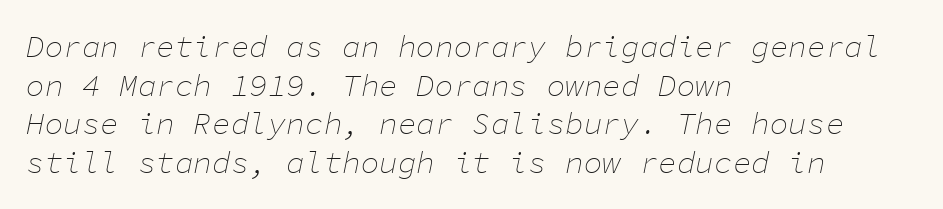
Caption: multi-line text, flush left, ragged right. Spacing verdict: monospaced, one width for all characters. Tracking value appears to be zero — textbook default spacing. Nobody drew a line under any word here.
